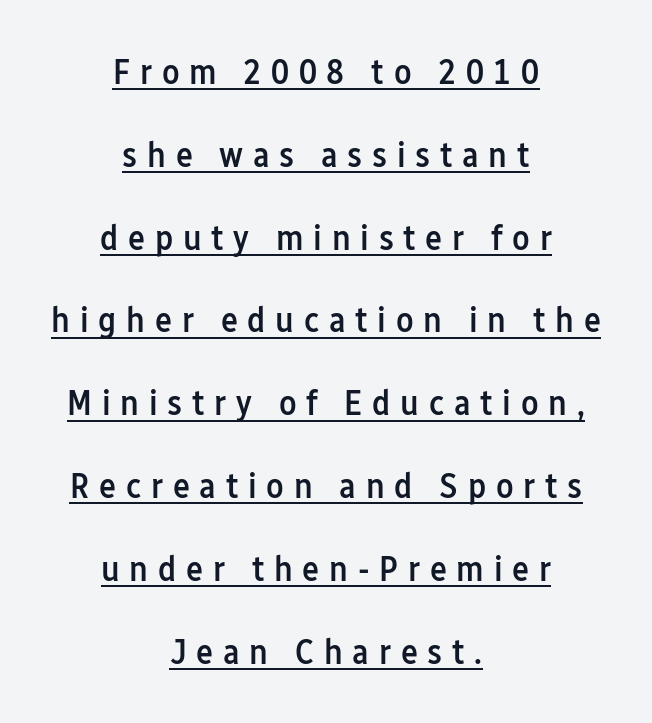
The image shows 36 px semibold, condensed sans-serif type, upright; set centered, loose line spacing (2.3x), unusually wide letter spacing (+0.27 em), underlined; low stroke contrast and a medium x-height.
